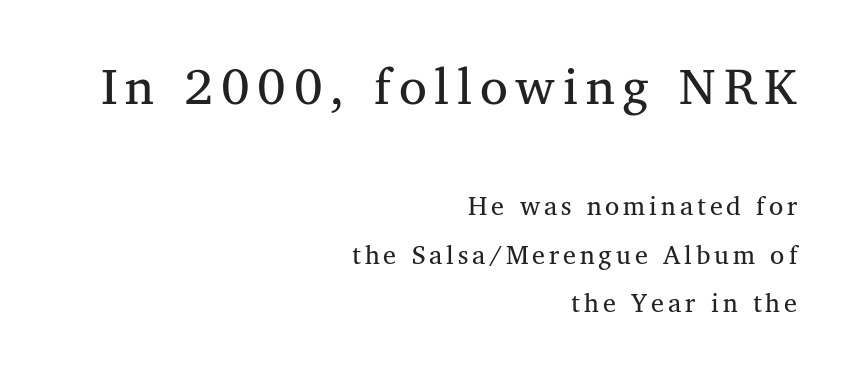
Between these two stacked blocks, the higher one wins on size. The rag falls on the left side of this text block. Think of a printed novel: that variable character pitch is what you see here. Type without underlining. The characters display serif detailing at their extremities.
